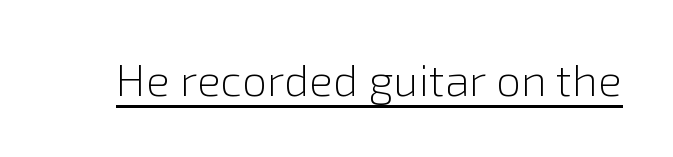
The image shows 45 px light sans-serif type, upright; set normal letter spacing, underlined; a medium x-height.
